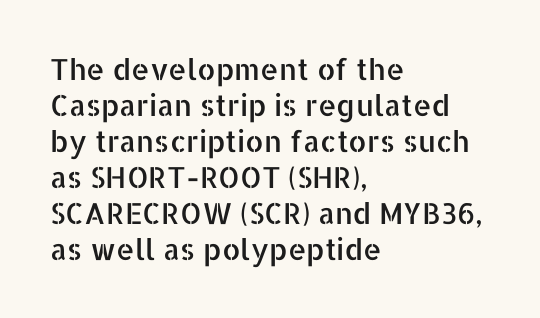
Q: Is the text italic (slanted)? A: No, it is upright.
Q: Is the typeface a serif or a sans-serif typeface? A: Sans-serif.
Q: Is the text underlined? A: No.
Q: How is the paragraph aligned? A: Left-aligned.
Q: Is the spacing between letters normal or unusually wide? A: Normal.
Q: Width (condensed, normal, or wide)? A: Normal.
Q: Stroke contrast? A: Low.
Q: x-height? A: Medium.
Q: Monospaced? A: No.
